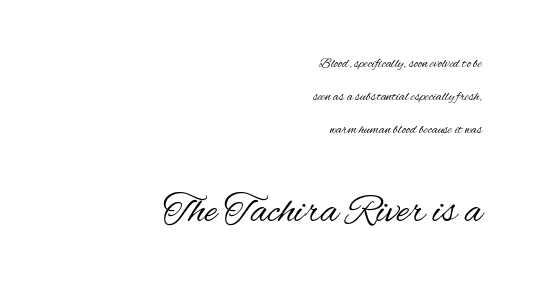
Think of a printed novel: that variable character pitch is what you see here. Words float on clear page, feet unadorned. In this sample the second text group is rendered at the bigger scale. The vertical gap from one line to the next is large. How are the letters spaced? Ordinarily, with no added tracking.
